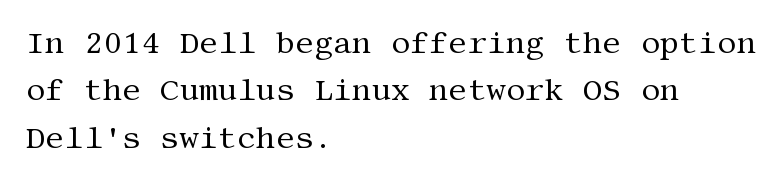
The image shows 30 px regular-weight serif type, upright; set left-aligned, normal line spacing (1.58x), normal letter spacing, not underlined; medium stroke contrast and a large x-height.
